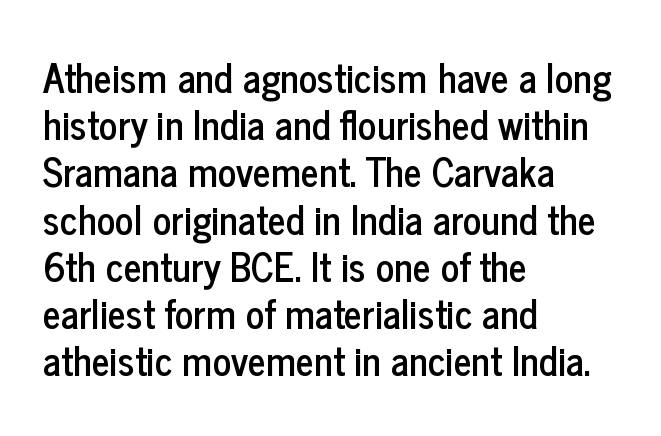
The image shows 39 px condensed sans-serif type, upright; set left-aligned, line spacing 1.21x, normal letter spacing, not underlined; low stroke contrast and a medium x-height.
